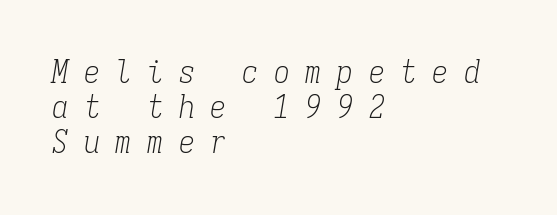
{"serif": "yes", "italic": "yes", "lean": "right", "slant_degrees": 9, "bold": "no", "weight": "light", "width": "condensed", "stroke_contrast": "low", "x_height": "medium", "monospaced": "yes", "underline": "no", "align": "left", "line_spacing": "tight", "line_spacing_ratio": 1.09, "letter_spacing": "wide", "letter_spacing_em": 0.49, "glyph_px": 32}
